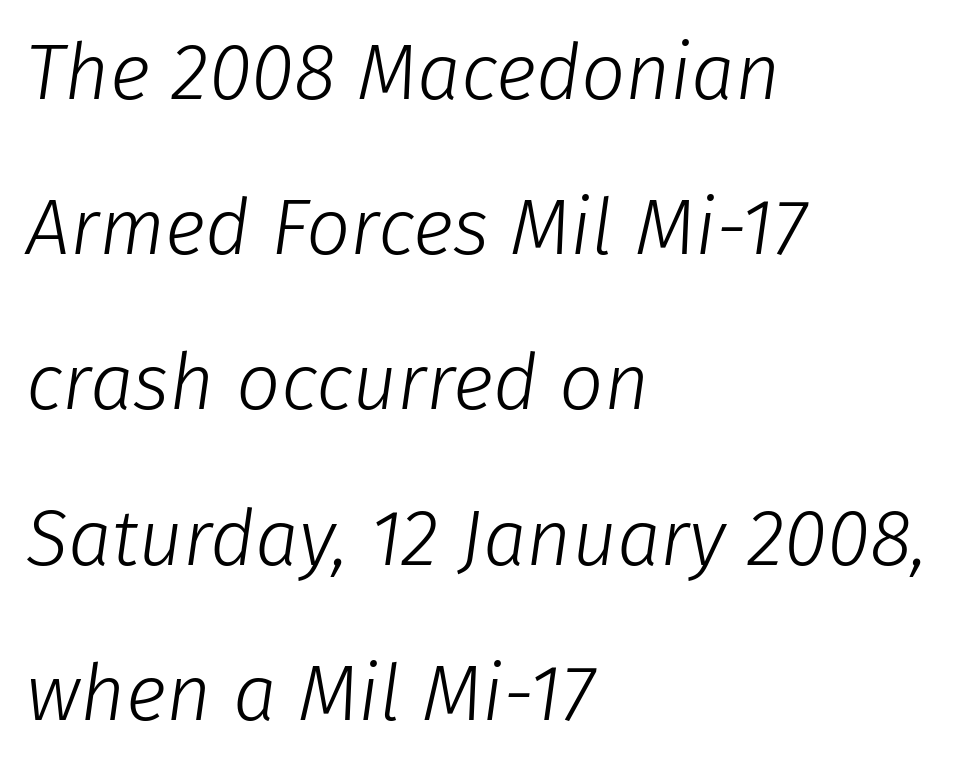
Q: Is the text bold? A: No.
Q: Is the text italic (slanted)? A: Yes, it leans right by about 8 degrees.
Q: Is the text underlined? A: No.
Q: How is the paragraph aligned? A: Left-aligned.
Q: Is the spacing between letters normal or unusually wide? A: Normal.
Q: Is the spacing between lines tight, normal or loose? A: Loose.
Q: Width (condensed, normal, or wide)? A: Normal.
Q: Stroke contrast? A: Low.
Q: x-height? A: Medium.
Q: Monospaced? A: No.
